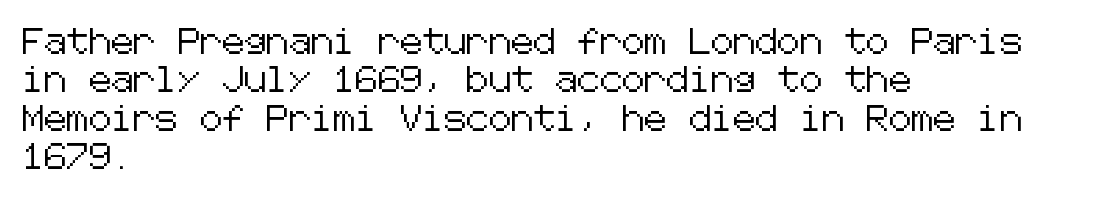
Q: Is the text italic (slanted)? A: No, it is upright.
Q: Is the text underlined? A: No.
Q: How is the paragraph aligned? A: Left-aligned.
Q: Is the spacing between letters normal or unusually wide? A: Normal.
Q: Is the spacing between lines tight, normal or loose? A: Normal.
